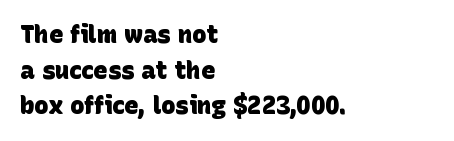
Weight: bold. Reading down the column, the eye jumps a familiar distance to each next line. The typesetter chose a ragged-right arrangement here. Clear beneath every line of the passage. Default kerning and tracking; the words read as compact shapes.
